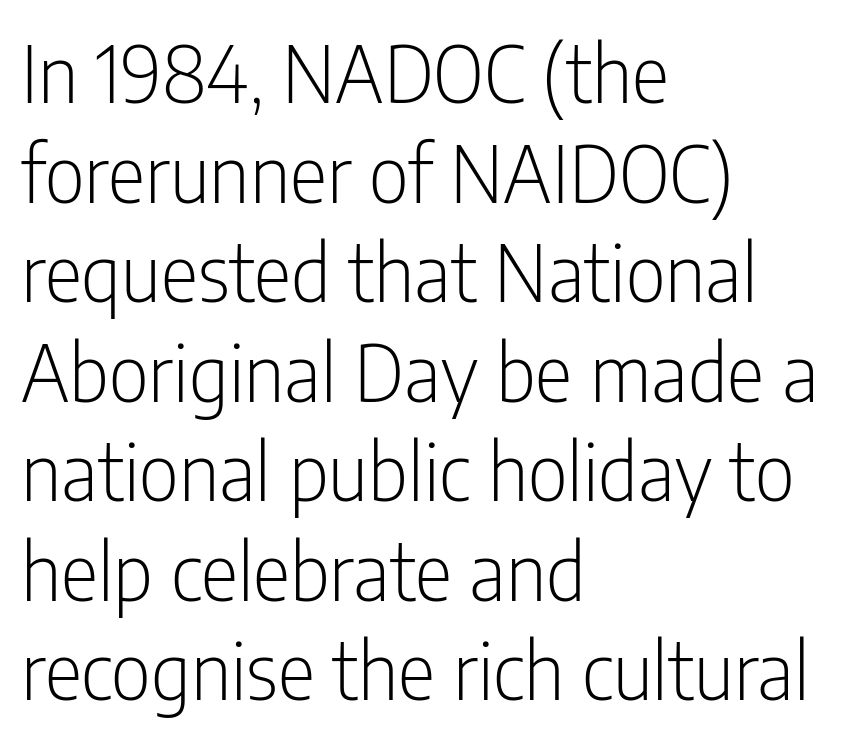
The image shows 79 px light, condensed sans-serif type, upright; set left-aligned, normal line spacing (1.26x), normal letter spacing, not underlined; low stroke contrast and a medium x-height.
